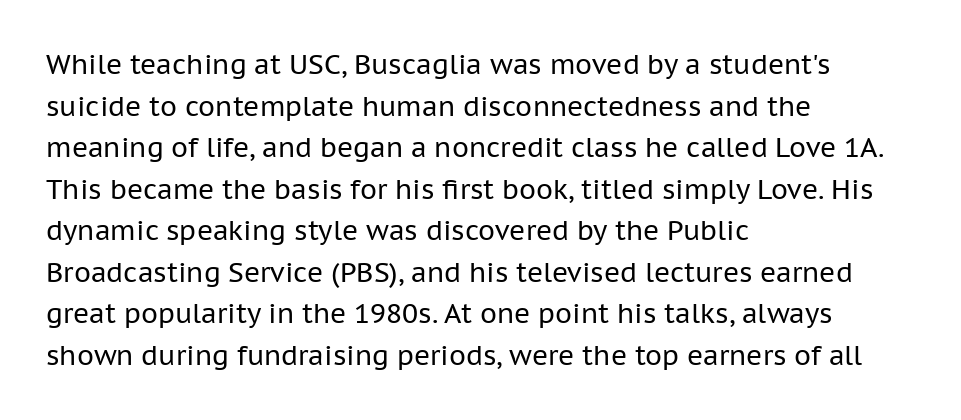
Q: Is the text bold? A: No.
Q: Is the text italic (slanted)? A: No, it is upright.
Q: Is the text underlined? A: No.
Q: How is the paragraph aligned? A: Left-aligned.
Q: Is the spacing between letters normal or unusually wide? A: Normal.
Q: Is the spacing between lines tight, normal or loose? A: Normal.
